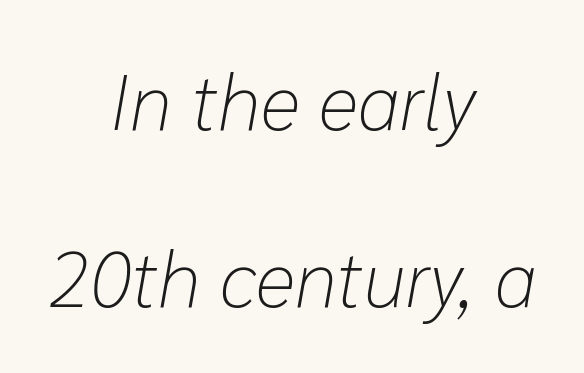
{"italic": "yes", "lean": "right", "slant_degrees": 10, "bold": "no", "weight": "light", "width": "normal", "stroke_contrast": "low", "x_height": "medium", "monospaced": "no", "underline": "no", "align": "center", "line_spacing": "loose", "line_spacing_ratio": 2.27, "letter_spacing": "normal", "letter_spacing_em": 0.0, "glyph_px": 78}
